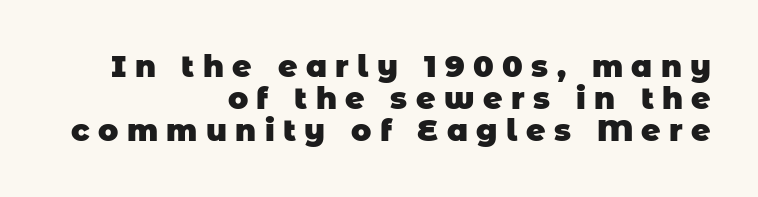
Q: Is the text bold? A: Yes.
Q: Is the typeface a serif or a sans-serif typeface? A: Sans-serif.
Q: Is the text underlined? A: No.
Q: How is the paragraph aligned? A: Right-aligned.
Q: Is the spacing between letters normal or unusually wide? A: Unusually wide.
Q: Is the spacing between lines tight, normal or loose? A: Tight.
Q: Width (condensed, normal, or wide)? A: Normal.
Q: Stroke contrast? A: Low.
Q: x-height? A: Large.
Q: Monospaced? A: No.
